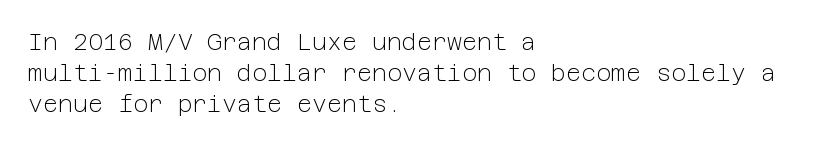
Q: Is the text bold? A: No.
Q: Is the text italic (slanted)? A: No, it is upright.
Q: Is the text underlined? A: No.
Q: How is the paragraph aligned? A: Left-aligned.
Q: Is the spacing between letters normal or unusually wide? A: Normal.
Q: Is the spacing between lines tight, normal or loose? A: Normal.
